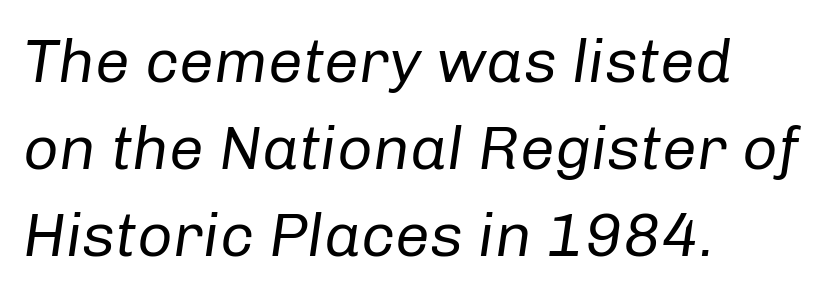
The image shows 62 px regular-weight type, italic (leaning right); set left-aligned, normal line spacing (1.4x), normal letter spacing, not underlined; low stroke contrast and a medium x-height.
